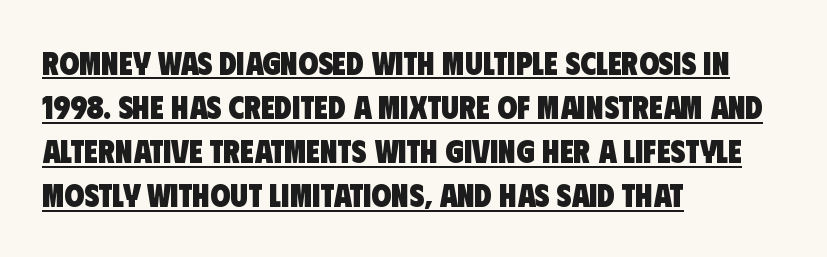
Q: Is the text bold? A: Yes.
Q: Is the typeface a serif or a sans-serif typeface? A: Sans-serif.
Q: Is the text underlined? A: Yes.
Q: How is the paragraph aligned? A: Left-aligned.
Q: Is the spacing between letters normal or unusually wide? A: Normal.
Q: Is the spacing between lines tight, normal or loose? A: Normal.
Q: Width (condensed, normal, or wide)? A: Condensed.
Q: Stroke contrast? A: Low.
Q: x-height? A: Large.
Q: Monospaced? A: No.
